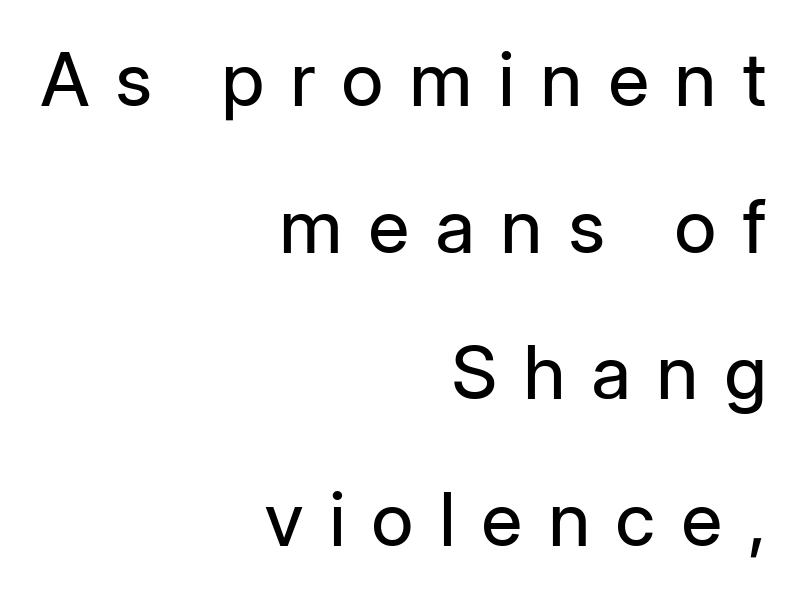
The image shows 74 px regular-weight sans-serif type, upright; set right-aligned, loose line spacing (1.98x), unusually wide letter spacing (+0.34 em), not underlined; low stroke contrast and a medium x-height.
